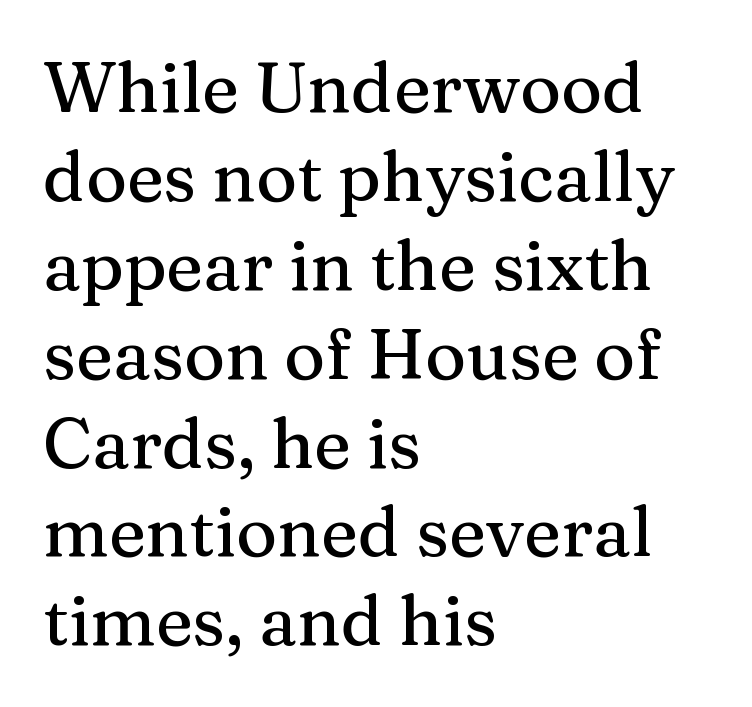
Q: Is the text italic (slanted)? A: No, it is upright.
Q: Is the typeface a serif or a sans-serif typeface? A: Serif.
Q: Is the text underlined? A: No.
Q: How is the paragraph aligned? A: Left-aligned.
Q: Is the spacing between letters normal or unusually wide? A: Normal.
Q: Is the spacing between lines tight, normal or loose? A: Normal.
Q: Width (condensed, normal, or wide)? A: Normal.
Q: Stroke contrast? A: Medium.
Q: x-height? A: Medium.
Q: Monospaced? A: No.
